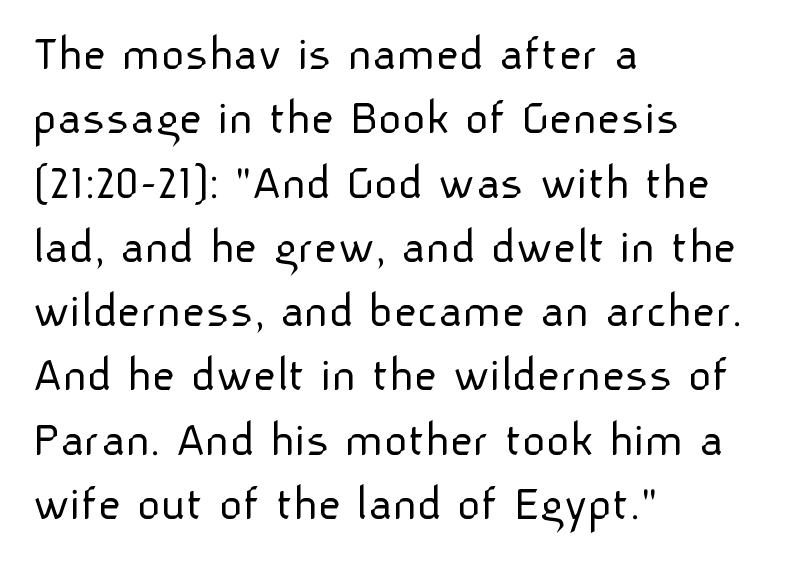
The image shows 51 px light sans-serif type, upright; set left-aligned, normal line spacing (1.26x), normal letter spacing, not underlined; low stroke contrast and a medium x-height.
